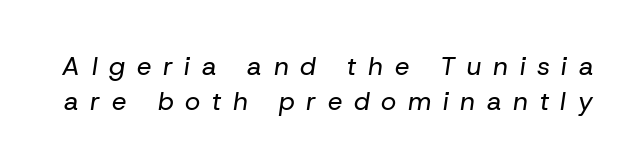
The image shows 26 px text type, italic (leaning right); set normal line spacing (1.33x), unusually wide letter spacing (+0.45 em), not underlined.
